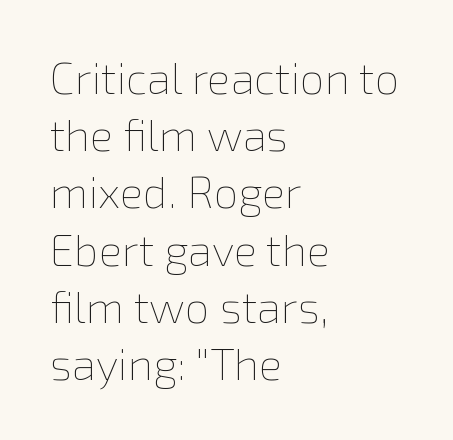
{"italic": "no", "bold": "no", "weight": "thin", "width": "normal", "x_height": "medium", "monospaced": "no", "underline": "no", "align": "left", "line_spacing": "normal", "line_spacing_ratio": 1.3, "letter_spacing": "normal", "letter_spacing_em": 0.0, "glyph_px": 44}
